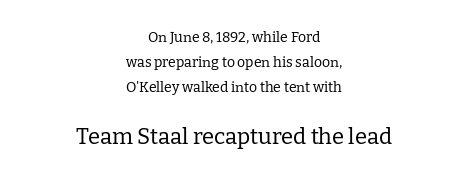
Any mark beneath the type? The region is blank. Layout note: lines centered. The line texture is even and compact thanks to regular tracking. On a weight scale, this lands at 450 or below.
